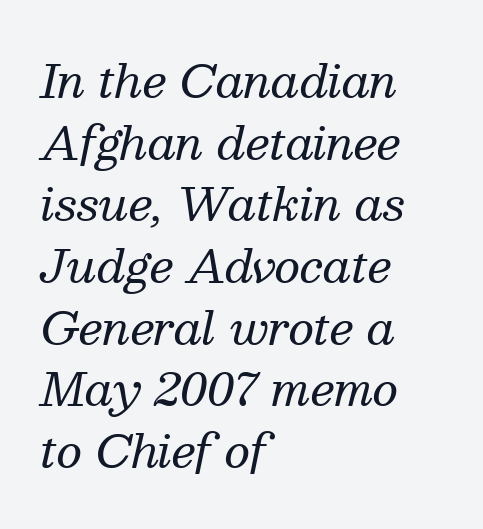
You can tell it's italic because the verticals aren't actually vertical. Little horizontal feet cap the strokes, marking this as serif type. Think standard paragraph weight, or any step lighter than that. The passage shown is typed in a proportional face where columns would drift.
